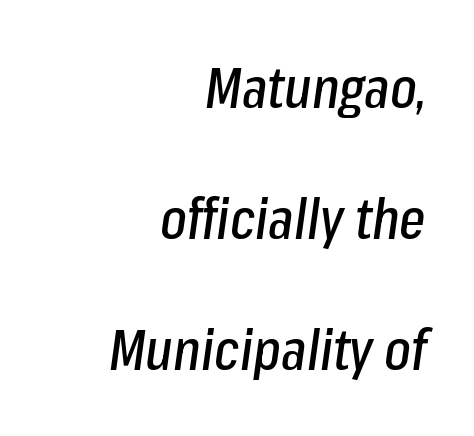
The image shows 56 px condensed type, italic (leaning right); set right-aligned, loose line spacing (2.34x), normal letter spacing, not underlined; low stroke contrast and a medium x-height.
